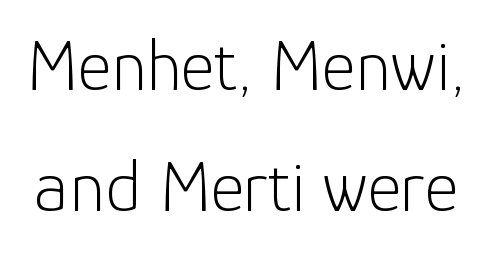
{"serif": "no", "italic": "no", "bold": "no", "weight": "light", "width": "normal", "stroke_contrast": "low", "x_height": "medium", "monospaced": "no", "underline": "no", "line_spacing": "normal", "line_spacing_ratio": 1.66, "letter_spacing": "normal", "letter_spacing_em": 0.0, "glyph_px": 73}
